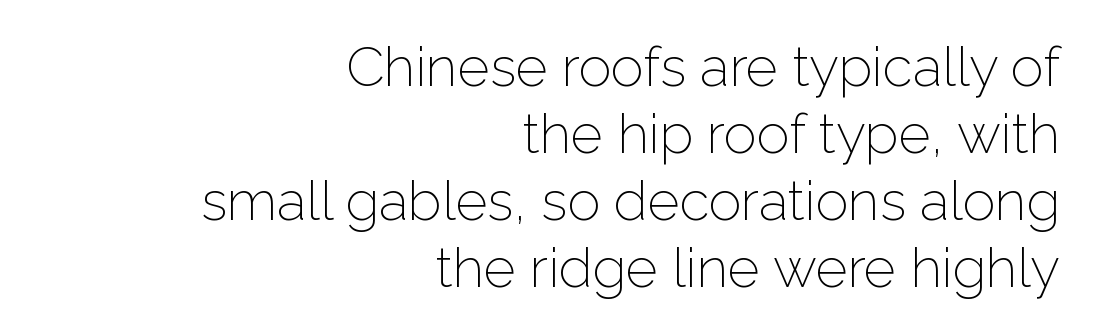
The image shows 55 px light sans-serif type, upright; set right-aligned, line spacing 1.22x, normal letter spacing, not underlined; low stroke contrast and a medium x-height.
